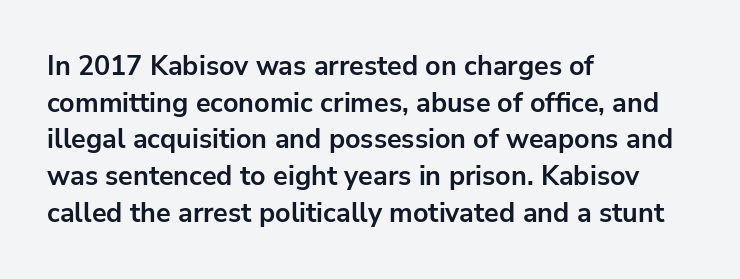
Casual observation: everything's shoved over to the left. Look at the tracking — it's just the regular setting, nothing added. The rendering uses a moderate line-height, typical for paragraphs. Decoration check: the copy has no underline. The face used here has the dense, thick strokes of a bold. The typography opts for an upright posture over an oblique one.
